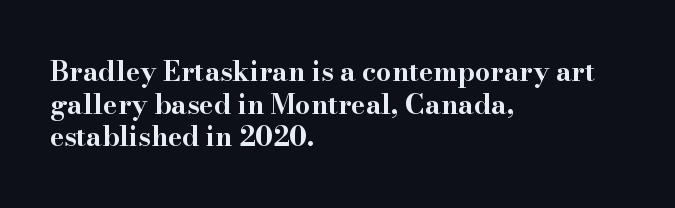
The image shows 27 px bold type, upright; set left-aligned, line spacing 1.21x, normal letter spacing, not underlined.
